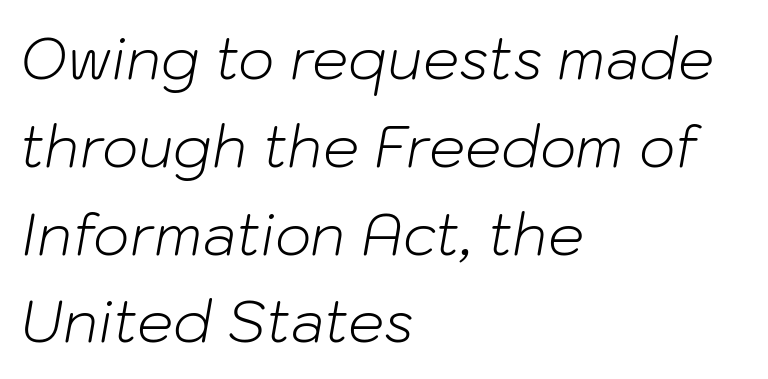
Q: Is the text bold? A: No.
Q: Is the text italic (slanted)? A: Yes, it leans right by about 10 degrees.
Q: Is the text underlined? A: No.
Q: How is the paragraph aligned? A: Left-aligned.
Q: Is the spacing between letters normal or unusually wide? A: Normal.
Q: Is the spacing between lines tight, normal or loose? A: Normal.
Q: Width (condensed, normal, or wide)? A: Normal.
Q: Stroke contrast? A: Low.
Q: x-height? A: Medium.
Q: Monospaced? A: No.
